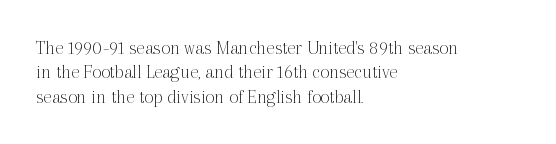
The image shows 20 px text type, upright; set left-aligned, line spacing 1.22x, normal letter spacing, not underlined.
